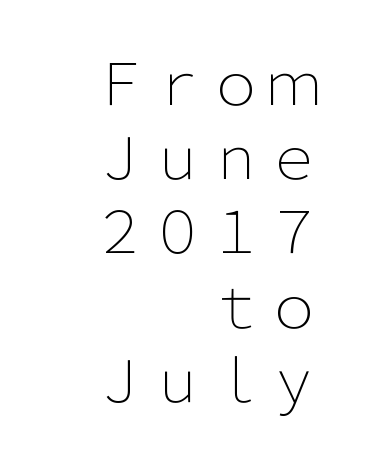
{"serif": "no", "italic": "no", "bold": "no", "weight": "light", "width": "normal", "stroke_contrast": "low", "x_height": "medium", "monospaced": "no", "underline": "no", "align": "right", "line_spacing": "normal", "line_spacing_ratio": 1.28, "letter_spacing": "normal", "letter_spacing_em": 0.0, "glyph_px": 58}
